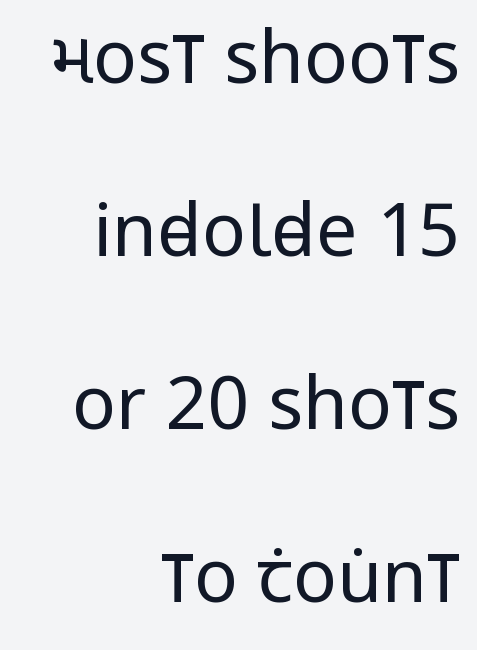
Q: Is the text bold? A: No.
Q: Is the text italic (slanted)? A: No, it is upright.
Q: Is the typeface a serif or a sans-serif typeface? A: Sans-serif.
Q: Is the text underlined? A: No.
Q: How is the paragraph aligned? A: Right-aligned.
Q: Is the spacing between letters normal or unusually wide? A: Normal.
Q: Is the spacing between lines tight, normal or loose? A: Loose.
Q: Width (condensed, normal, or wide)? A: Condensed.
Q: Stroke contrast? A: Low.
Q: x-height? A: Large.
Q: Monospaced? A: No.
